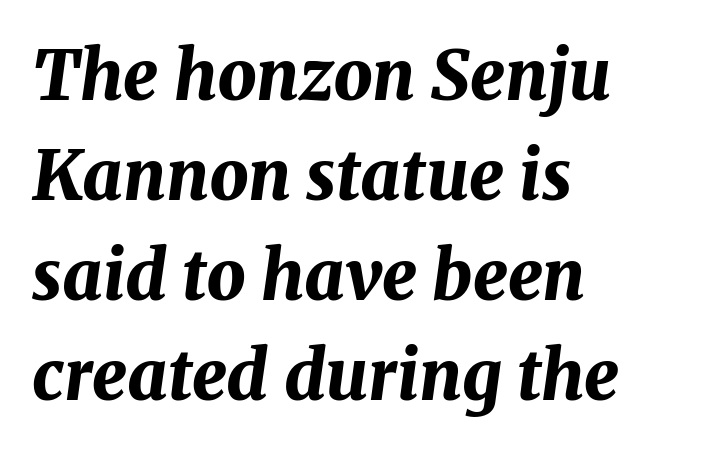
Q: Is the text bold? A: Yes.
Q: Is the text italic (slanted)? A: Yes, it leans right by about 8 degrees.
Q: Is the text underlined? A: No.
Q: How is the paragraph aligned? A: Left-aligned.
Q: Is the spacing between letters normal or unusually wide? A: Normal.
Q: Is the spacing between lines tight, normal or loose? A: Normal.
Q: Width (condensed, normal, or wide)? A: Normal.
Q: Stroke contrast? A: Medium.
Q: x-height? A: Medium.
Q: Monospaced? A: No.
